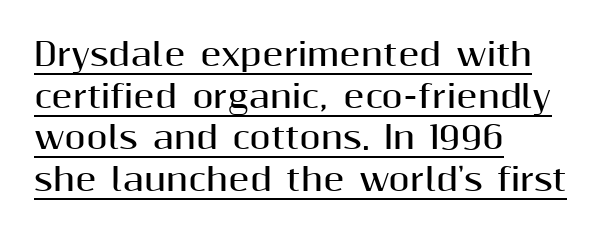
{"serif": "no", "italic": "no", "bold": "yes", "weight": "bold", "width": "normal", "stroke_contrast": "medium", "x_height": "medium", "monospaced": "no", "underline": "yes", "align": "left", "line_spacing": "normal", "line_spacing_ratio": 1.34, "letter_spacing": "normal", "letter_spacing_em": 0.0, "glyph_px": 31}
